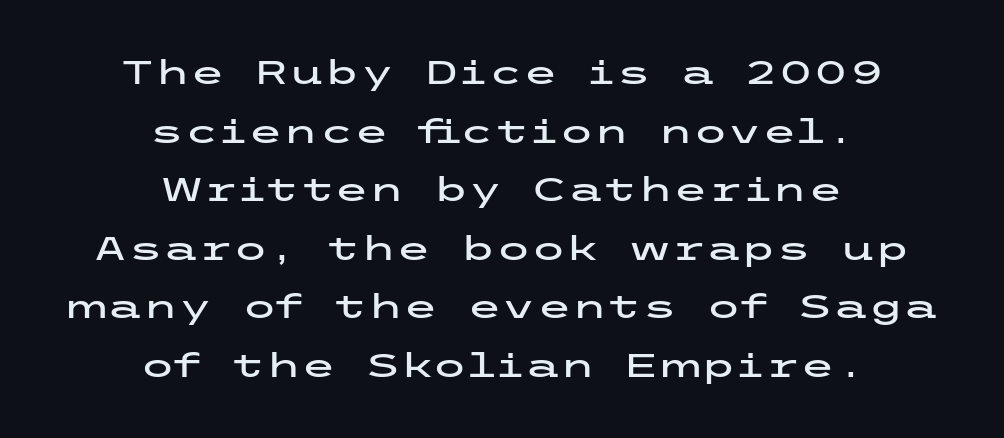
{"serif": "no", "italic": "no", "width": "wide", "stroke_contrast": "low", "x_height": "medium", "underline": "no", "align": "center", "line_spacing_ratio": 1.83, "letter_spacing": "normal", "letter_spacing_em": 0.0, "glyph_px": 32}
